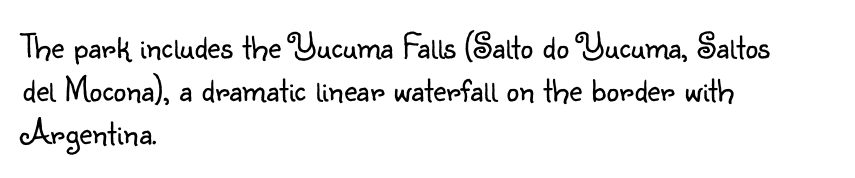
The image shows 36 px light sans-serif type, upright; set left-aligned, line spacing 1.2x, normal letter spacing, not underlined; low stroke contrast and a small x-height.
